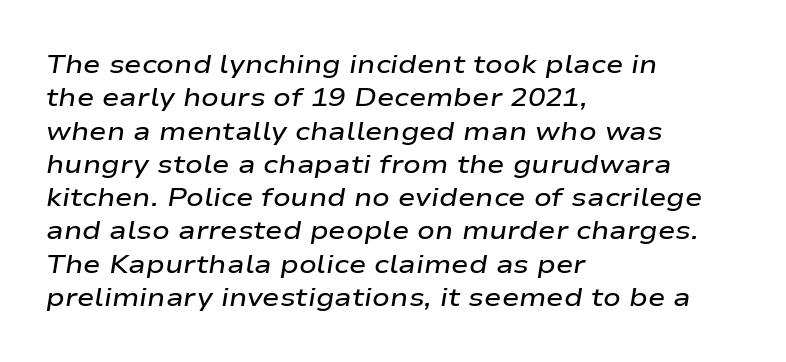
Lines of text with bare space underneath. Horizontal bands of white between lines are of average thickness. On the weight axis this lands at semibold, roughly 600. Horizontally, the lines are justified to the leading edge only.
